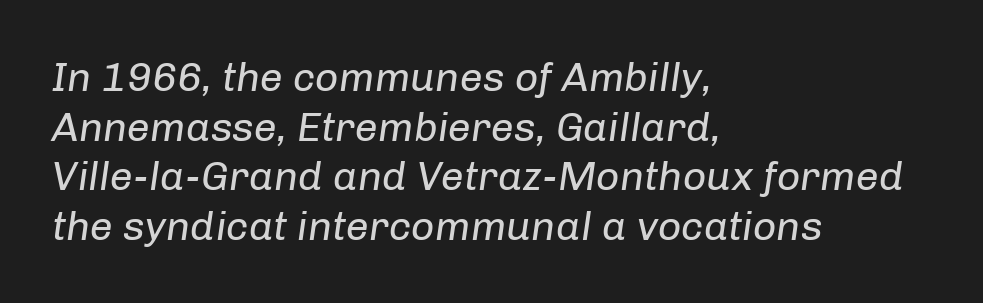
Leftover space on each line is placed entirely after the last word. Weight: not bold — regular or lighter. Lines of text with bare space underneath. The face used here is rendered with its standard letterfit. The rendering uses natural spacing where letterforms have individual widths. Slant detected: the letters are inclined.
